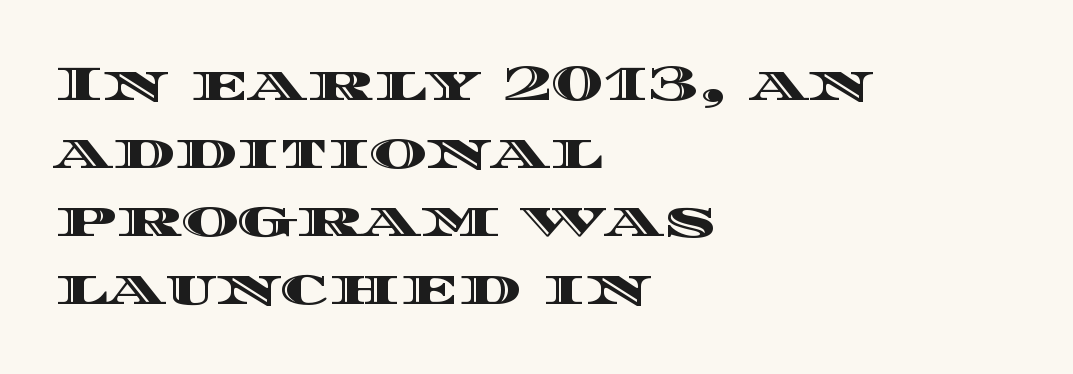
The image shows 49 px wide type, upright; set left-aligned, normal line spacing (1.39x), normal letter spacing, not underlined; a large x-height.
